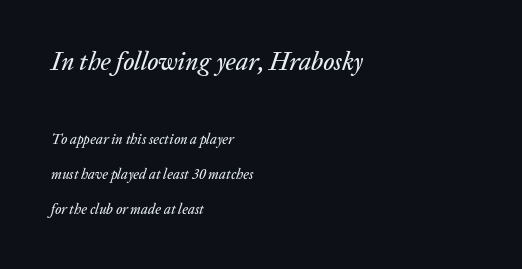
Q: Is the text italic (slanted)? A: Yes, it leans right by about 20 degrees.
Q: Is the text underlined? A: No.
Q: How is the paragraph aligned? A: Left-aligned.
Q: Is the spacing between letters normal or unusually wide? A: Normal.
Q: Is the spacing between lines tight, normal or loose? A: Loose.
Q: Which block of text is set in a larger size, the first (top) or the second (bottom)? A: The first (top) one.
